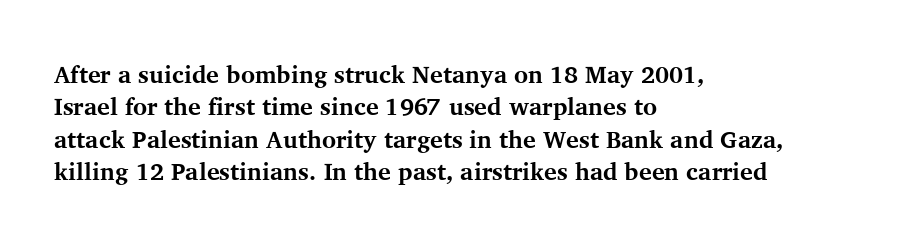
Whoever set this chose a conventional vertical rhythm. Emphasis by weight is at full strength: bold. The setting favours the left margin, as ordinary paragraphs usually do. Glance below the letters and you will spot only blank space. Rendered with straight, roman letterforms.
